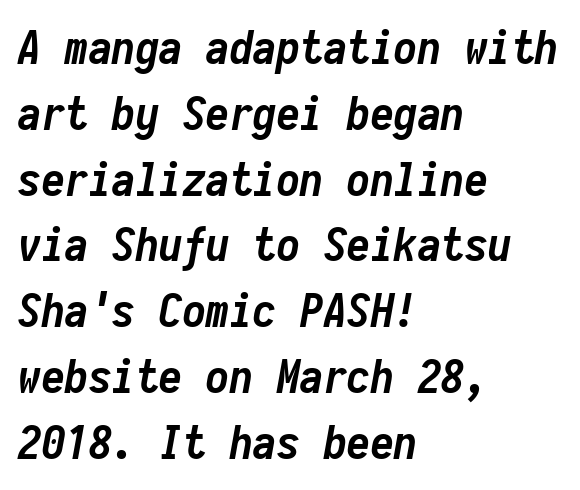
Q: Is the text bold? A: Yes.
Q: Is the text italic (slanted)? A: Yes, it leans right by about 10 degrees.
Q: Is the text underlined? A: No.
Q: How is the paragraph aligned? A: Left-aligned.
Q: Is the spacing between letters normal or unusually wide? A: Normal.
Q: Is the spacing between lines tight, normal or loose? A: Normal.
Q: Width (condensed, normal, or wide)? A: Condensed.
Q: Stroke contrast? A: Low.
Q: x-height? A: Medium.
Q: Monospaced? A: Yes.
